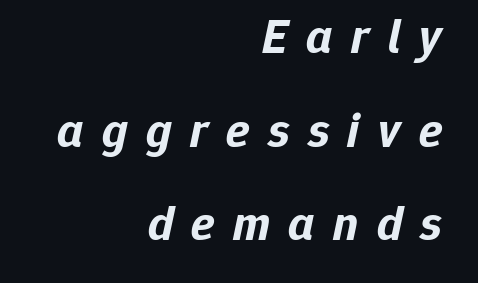
{"italic": "yes", "lean": "right", "slant_degrees": 12, "bold": "yes", "weight": "bold", "width": "normal", "stroke_contrast": "low", "x_height": "medium", "monospaced": "no", "underline": "no", "align": "right", "line_spacing": "loose", "line_spacing_ratio": 1.91, "letter_spacing": "wide", "letter_spacing_em": 0.37, "glyph_px": 49}
